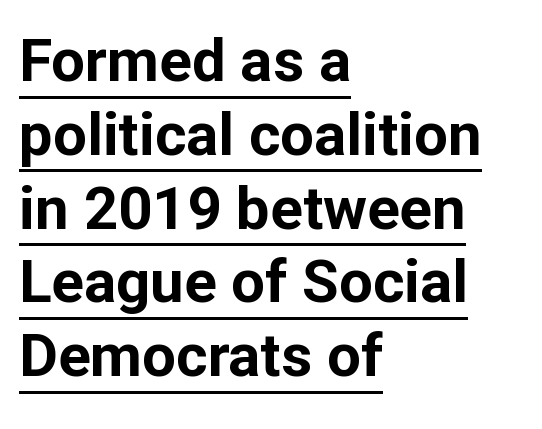
Q: Is the text bold? A: Yes.
Q: Is the text italic (slanted)? A: No, it is upright.
Q: Is the typeface a serif or a sans-serif typeface? A: Sans-serif.
Q: Is the text underlined? A: Yes.
Q: How is the paragraph aligned? A: Left-aligned.
Q: Is the spacing between letters normal or unusually wide? A: Normal.
Q: Width (condensed, normal, or wide)? A: Normal.
Q: Stroke contrast? A: Low.
Q: x-height? A: Medium.
Q: Monospaced? A: No.
